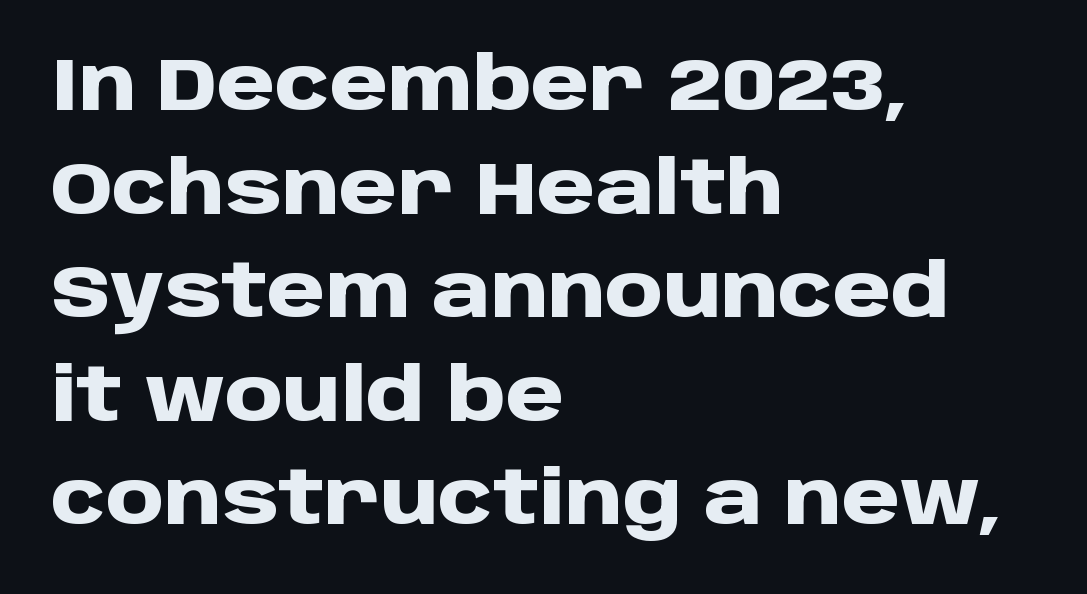
Q: Is the text bold? A: Yes.
Q: Is the text italic (slanted)? A: No, it is upright.
Q: Is the typeface a serif or a sans-serif typeface? A: Sans-serif.
Q: Is the text underlined? A: No.
Q: How is the paragraph aligned? A: Left-aligned.
Q: Is the spacing between letters normal or unusually wide? A: Normal.
Q: Is the spacing between lines tight, normal or loose? A: Normal.
Q: Width (condensed, normal, or wide)? A: Normal.
Q: Stroke contrast? A: Low.
Q: x-height? A: Large.
Q: Monospaced? A: No.
